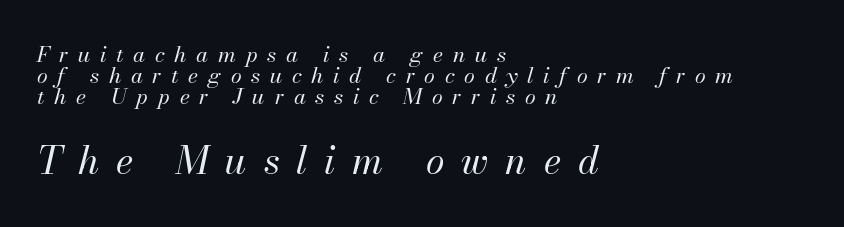
Q: Is the text bold? A: No.
Q: Is the text italic (slanted)? A: Yes, it leans right by about 13 degrees.
Q: Is the text underlined? A: No.
Q: How is the paragraph aligned? A: Left-aligned.
Q: Is the spacing between letters normal or unusually wide? A: Unusually wide.
Q: Is the spacing between lines tight, normal or loose? A: Tight.
Q: Which block of text is set in a larger size, the first (top) or the second (bottom)? A: The second (bottom) one.
Q: Width (condensed, normal, or wide)? A: Normal.
Q: Stroke contrast? A: Medium.
Q: x-height? A: Small.
Q: Monospaced? A: No.
